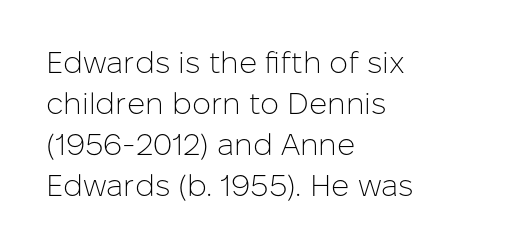
The image shows 30 px light sans-serif type, upright; set left-aligned, normal line spacing (1.37x), normal letter spacing, not underlined; low stroke contrast and a medium x-height.
